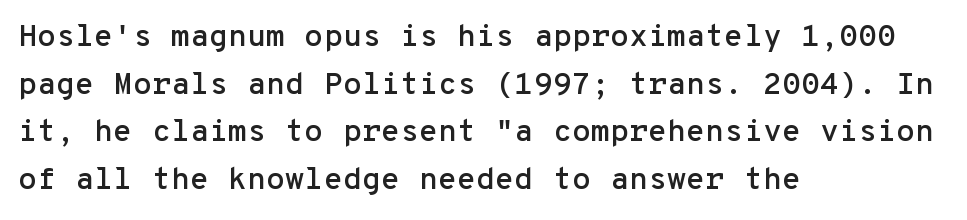
{"serif": "no", "italic": "no", "width": "normal", "stroke_contrast": "low", "x_height": "medium", "monospaced": "yes", "underline": "no", "align": "left", "line_spacing": "normal", "line_spacing_ratio": 1.54, "letter_spacing": "normal", "letter_spacing_em": 0.0, "glyph_px": 31}
